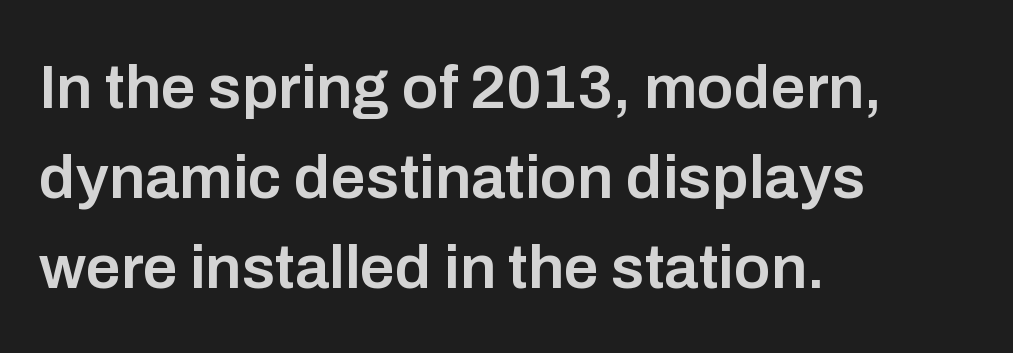
{"serif": "no", "italic": "no", "bold": "semi", "weight": "semibold", "width": "normal", "stroke_contrast": "low", "x_height": "medium", "monospaced": "no", "underline": "no", "align": "left", "line_spacing": "normal", "line_spacing_ratio": 1.45, "letter_spacing": "normal", "letter_spacing_em": 0.0, "glyph_px": 62}
